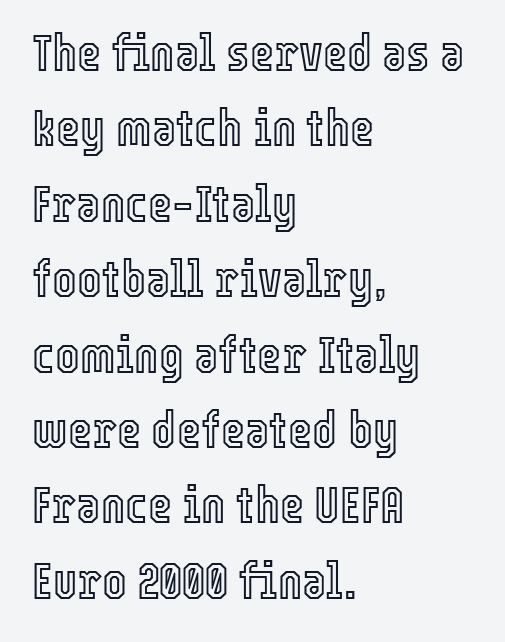
Q: Is the text italic (slanted)? A: No, it is upright.
Q: Is the text underlined? A: No.
Q: How is the paragraph aligned? A: Left-aligned.
Q: Is the spacing between letters normal or unusually wide? A: Normal.
Q: Is the spacing between lines tight, normal or loose? A: Normal.
Q: Width (condensed, normal, or wide)? A: Condensed.
Q: x-height? A: Medium.
Q: Monospaced? A: No.
